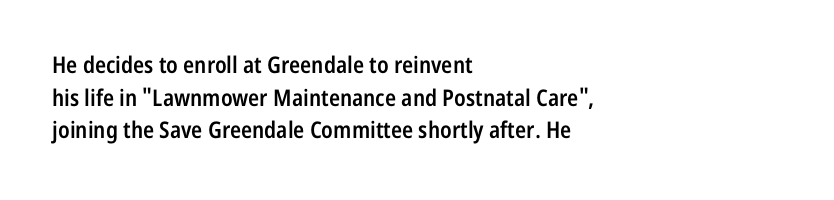
Q: Is the text bold? A: Semi-bold.
Q: Is the text italic (slanted)? A: No, it is upright.
Q: Is the text underlined? A: No.
Q: How is the paragraph aligned? A: Left-aligned.
Q: Is the spacing between letters normal or unusually wide? A: Normal.
Q: Is the spacing between lines tight, normal or loose? A: Normal.
